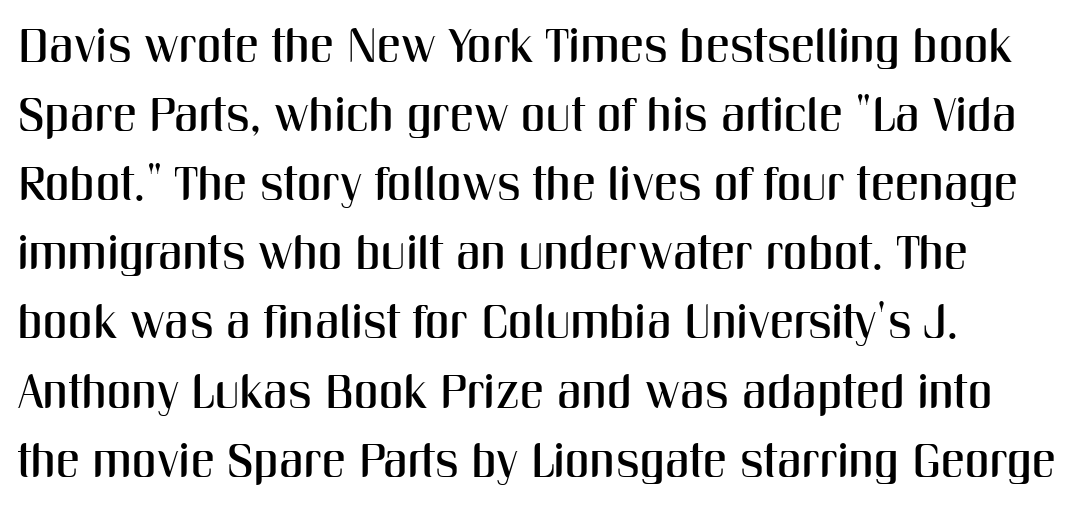
{"serif": "no", "italic": "no", "width": "condensed", "stroke_contrast": "medium", "x_height": "medium", "monospaced": "no", "underline": "no", "align": "left", "line_spacing": "normal", "line_spacing_ratio": 1.44, "letter_spacing": "normal", "letter_spacing_em": 0.0, "glyph_px": 48}
